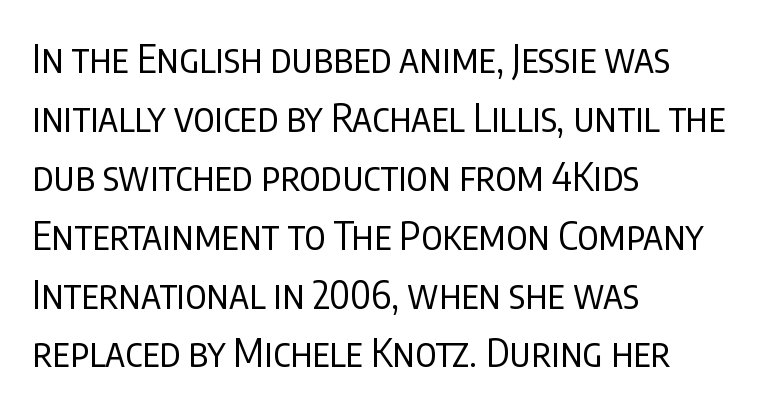
{"serif": "no", "italic": "no", "bold": "no", "weight": "regular", "width": "condensed", "stroke_contrast": "low", "x_height": "large", "monospaced": "no", "underline": "no", "align": "left", "line_spacing": "normal", "line_spacing_ratio": 1.51, "letter_spacing": "normal", "letter_spacing_em": 0.0, "glyph_px": 39}
